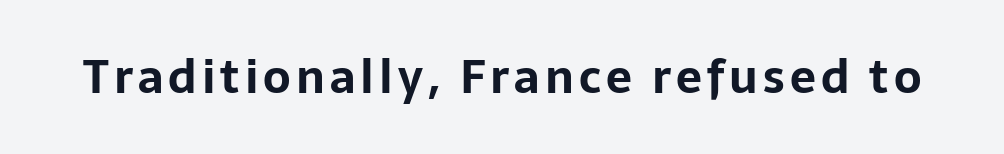
{"serif": "no", "italic": "no", "bold": "yes", "weight": "bold", "width": "normal", "stroke_contrast": "low", "x_height": "medium", "monospaced": "no", "underline": "no", "glyph_px": 46}
